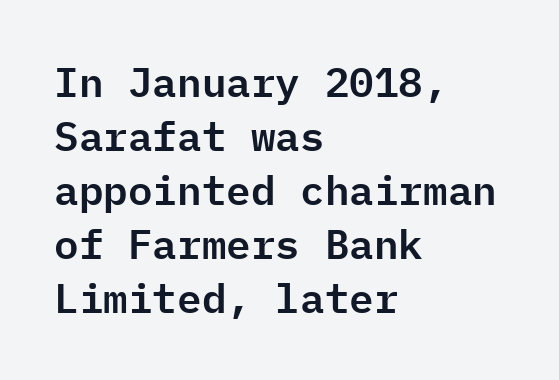
The image shows 41 px sans-serif type, upright, monospaced; set left-aligned, normal line spacing (1.32x), normal letter spacing, not underlined; low stroke contrast and a medium x-height.
